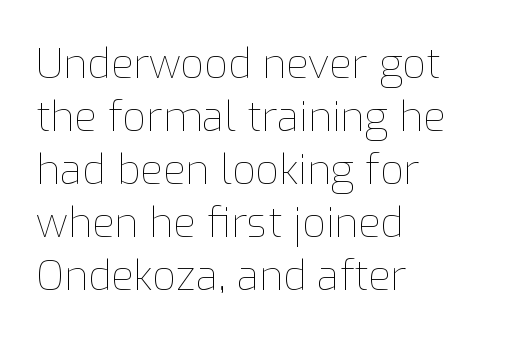
{"italic": "no", "bold": "no", "weight": "thin", "width": "normal", "stroke_contrast": "low", "x_height": "medium", "monospaced": "no", "underline": "no", "align": "left", "line_spacing": "normal", "line_spacing_ratio": 1.29, "letter_spacing": "normal", "letter_spacing_em": 0.0, "glyph_px": 41}
